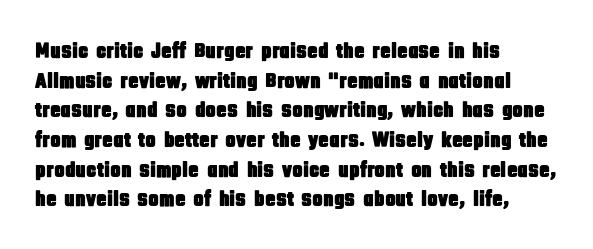
{"italic": "no", "underline": "no", "align": "left", "line_spacing": "normal", "line_spacing_ratio": 1.35, "letter_spacing": "normal", "letter_spacing_em": 0.0, "glyph_px": 22}
